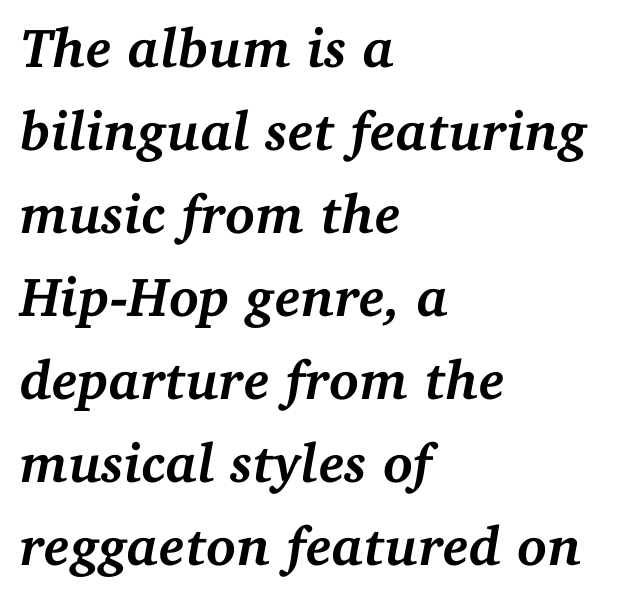
The image shows 55 px semibold serif type, italic (leaning right); set left-aligned, normal line spacing (1.51x), normal letter spacing, not underlined; medium stroke contrast and a medium x-height.
